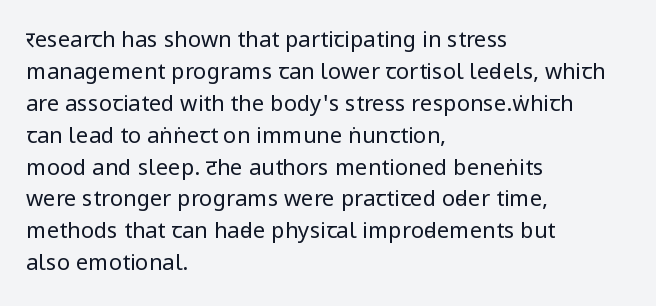
{"italic": "no", "bold": "no", "underline": "no", "align": "left", "line_spacing": "normal", "line_spacing_ratio": 1.45, "letter_spacing": "normal", "letter_spacing_em": 0.0, "glyph_px": 22}
